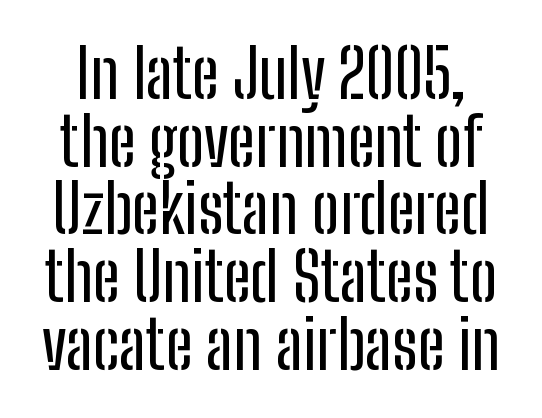
{"serif": "no", "italic": "no", "width": "condensed", "stroke_contrast": "low", "x_height": "medium", "monospaced": "no", "underline": "no", "line_spacing": "tight", "line_spacing_ratio": 1.01, "letter_spacing": "normal", "letter_spacing_em": 0.0, "glyph_px": 67}
